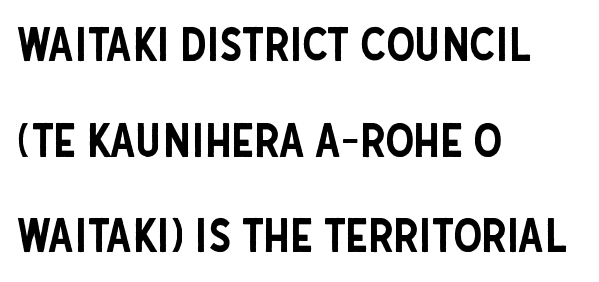
Q: Is the text italic (slanted)? A: No, it is upright.
Q: Is the typeface a serif or a sans-serif typeface? A: Sans-serif.
Q: Is the text underlined? A: No.
Q: How is the paragraph aligned? A: Left-aligned.
Q: Is the spacing between letters normal or unusually wide? A: Normal.
Q: Is the spacing between lines tight, normal or loose? A: Loose.
Q: Width (condensed, normal, or wide)? A: Condensed.
Q: Stroke contrast? A: Low.
Q: x-height? A: Large.
Q: Monospaced? A: No.
